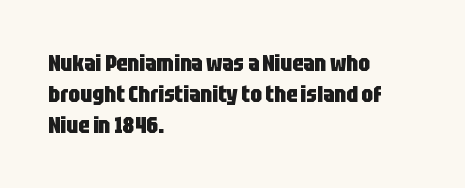
Q: Is the text bold? A: Yes.
Q: Is the text italic (slanted)? A: No, it is upright.
Q: Is the text underlined? A: No.
Q: How is the paragraph aligned? A: Left-aligned.
Q: Is the spacing between letters normal or unusually wide? A: Normal.
Q: Is the spacing between lines tight, normal or loose? A: Normal.
